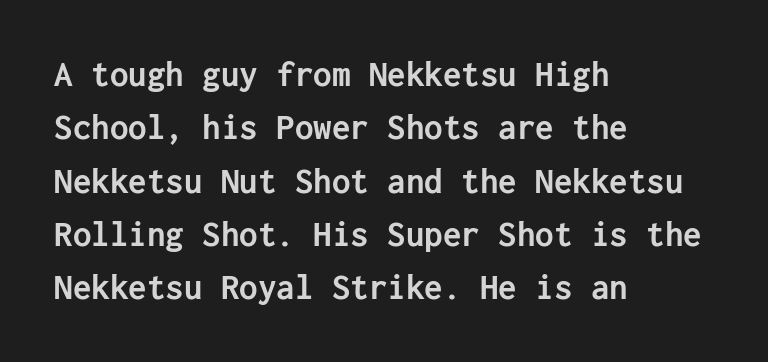
{"serif": "no", "italic": "no", "bold": "yes", "weight": "semibold", "width": "normal", "stroke_contrast": "low", "x_height": "medium", "underline": "no", "align": "left", "line_spacing": "normal", "line_spacing_ratio": 1.44, "letter_spacing": "normal", "letter_spacing_em": 0.0, "glyph_px": 37}
